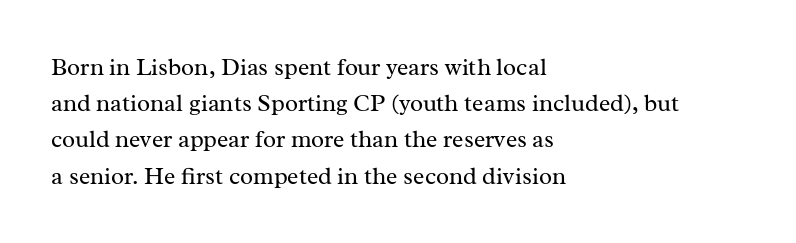
The image shows 24 px text type, upright; set left-aligned, normal line spacing (1.51x), normal letter spacing, not underlined.
